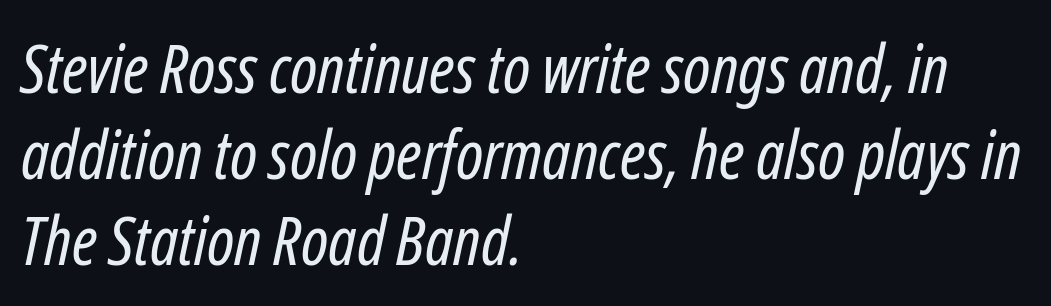
The image shows 67 px regular-weight, condensed type, italic (leaning right); set left-aligned, normal line spacing (1.28x), normal letter spacing, not underlined; low stroke contrast and a medium x-height.
